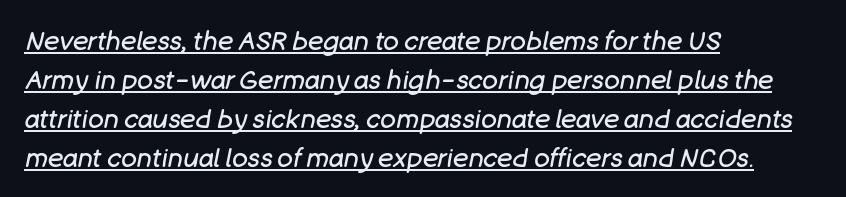
{"italic": "yes", "lean": "right", "slant_degrees": 11, "bold": "no", "underline": "yes", "align": "left", "line_spacing": "normal", "line_spacing_ratio": 1.5, "letter_spacing": "normal", "letter_spacing_em": 0.0, "glyph_px": 26}
